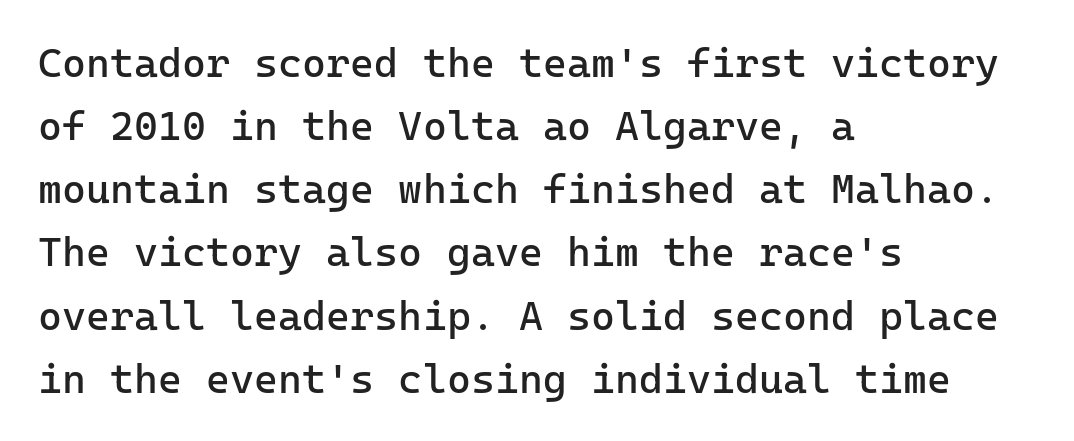
{"serif": "no", "italic": "no", "bold": "no", "weight": "regular", "width": "normal", "stroke_contrast": "low", "x_height": "medium", "monospaced": "yes", "underline": "no", "align": "left", "line_spacing": "normal", "line_spacing_ratio": 1.54, "letter_spacing": "normal", "letter_spacing_em": 0.0, "glyph_px": 41}
